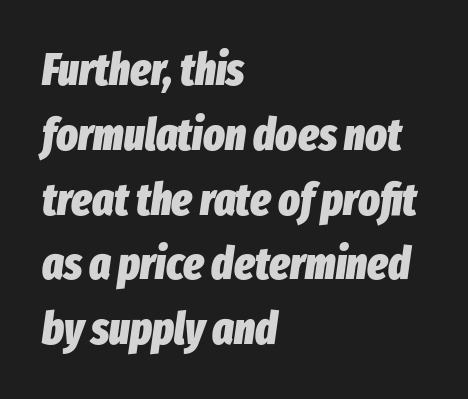
{"italic": "yes", "lean": "right", "slant_degrees": 8, "bold": "yes", "weight": "heavy", "width": "condensed", "stroke_contrast": "low", "x_height": "medium", "monospaced": "no", "underline": "no", "align": "left", "line_spacing": "normal", "line_spacing_ratio": 1.44, "letter_spacing": "normal", "letter_spacing_em": 0.0, "glyph_px": 45}
